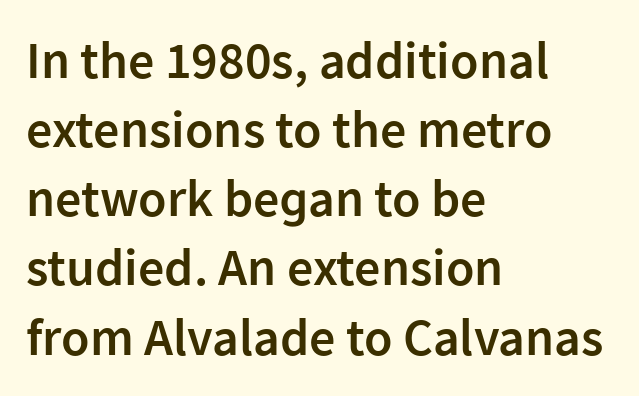
The image shows 52 px semibold sans-serif type, upright; set left-aligned, normal line spacing (1.33x), normal letter spacing, not underlined; low stroke contrast and a medium x-height.
